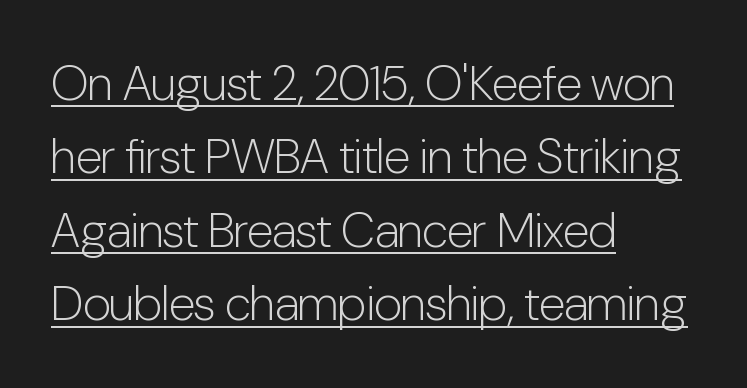
Is there an underline? Yes — a line sits under the letters. Interline gaps are of average width in this sample. Unlike italic type, these characters show no tilt at all. No heavy texture on the line: the type isn't bold. Nothing unusual about the tracking: characters are spaced as the font intends.
